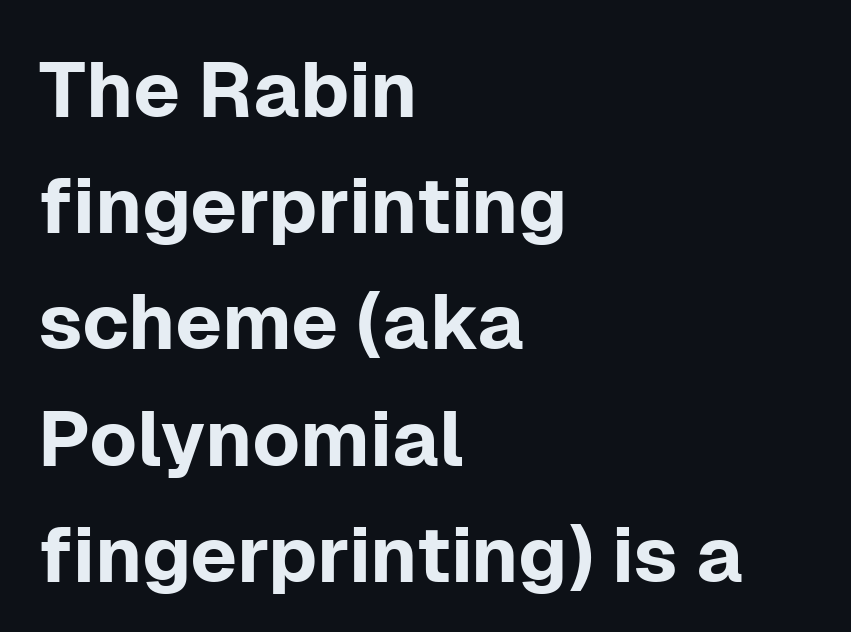
The image shows 78 px sans-serif type, upright; set left-aligned, normal line spacing (1.49x), normal letter spacing, not underlined; low stroke contrast and a medium x-height.
